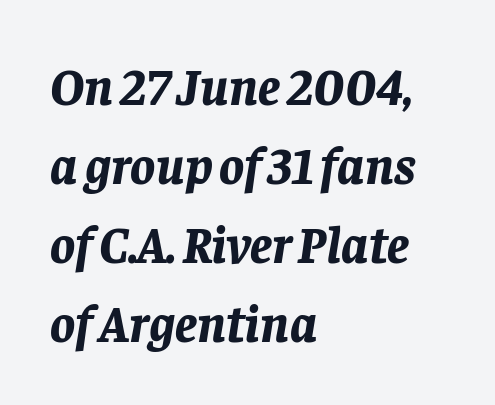
The image shows 52 px bold type, italic (leaning right); set left-aligned, normal line spacing (1.52x), normal letter spacing, not underlined; low stroke contrast and a large x-height.
